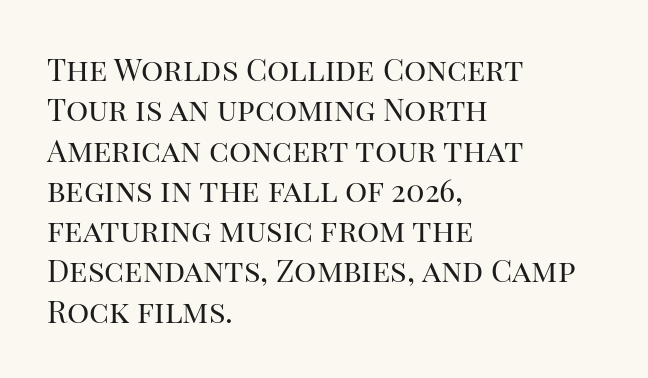
The image shows 31 px regular-weight serif type, upright; set left-aligned, normal line spacing (1.3x), normal letter spacing, not underlined; high stroke contrast and a large x-height.
